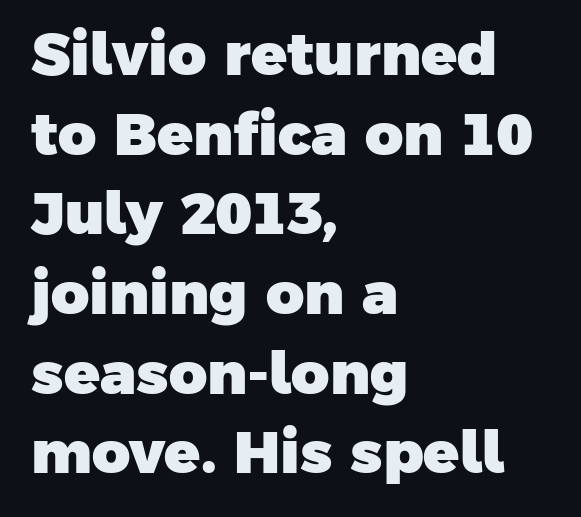
The image shows 59 px heavy sans-serif type; set left-aligned, normal line spacing (1.35x), normal letter spacing, not underlined; low stroke contrast and a medium x-height.
